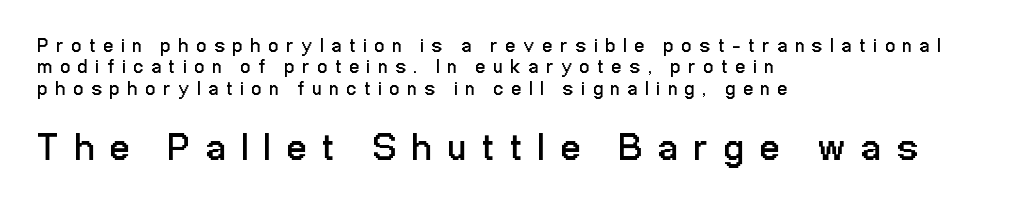
Q: Is the text bold? A: No.
Q: Is the text italic (slanted)? A: No, it is upright.
Q: Is the typeface a serif or a sans-serif typeface? A: Sans-serif.
Q: Is the text underlined? A: No.
Q: How is the paragraph aligned? A: Left-aligned.
Q: Is the spacing between letters normal or unusually wide? A: Unusually wide.
Q: Is the spacing between lines tight, normal or loose? A: Tight.
Q: Which block of text is set in a larger size, the first (top) or the second (bottom)? A: The second (bottom) one.
Q: Width (condensed, normal, or wide)? A: Condensed.
Q: Stroke contrast? A: Low.
Q: x-height? A: Medium.
Q: Monospaced? A: No.
